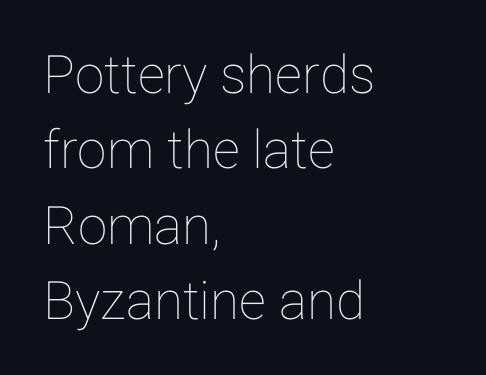
The rendering anchors every line to the left-hand side. Bare-footed words on every line. Vertical spacing — default. A typesetter would mark this as roman, not italic.
